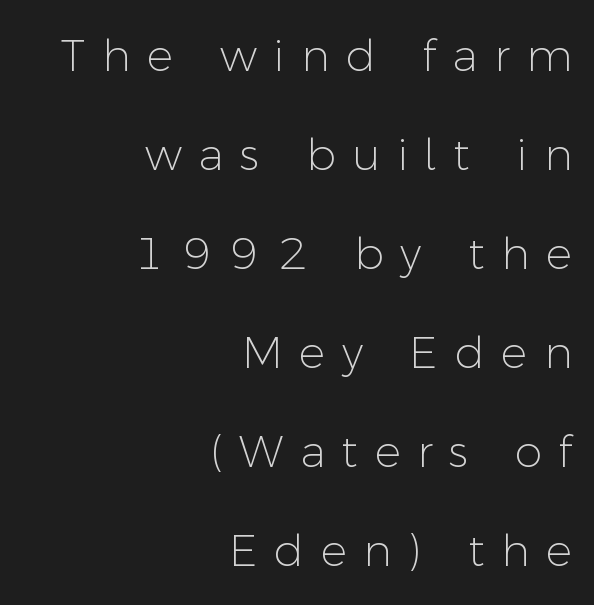
Q: Is the text bold? A: No.
Q: Is the text italic (slanted)? A: No, it is upright.
Q: Is the typeface a serif or a sans-serif typeface? A: Sans-serif.
Q: Is the text underlined? A: No.
Q: How is the paragraph aligned? A: Right-aligned.
Q: Is the spacing between letters normal or unusually wide? A: Unusually wide.
Q: Is the spacing between lines tight, normal or loose? A: Loose.
Q: Width (condensed, normal, or wide)? A: Normal.
Q: Stroke contrast? A: Low.
Q: x-height? A: Medium.
Q: Monospaced? A: No.
